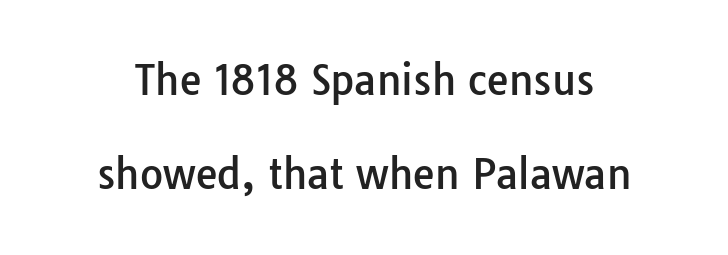
The rendering uses a large line-height, opening up the rows. The baseline area is clear. Character widths vary here, with narrow letters taking less room than wide ones. The font family rendered here belongs to the sans-serif group. The specimen reads as upright at a glance. Honestly, the letter spacing is just normal — you wouldn't notice it.
